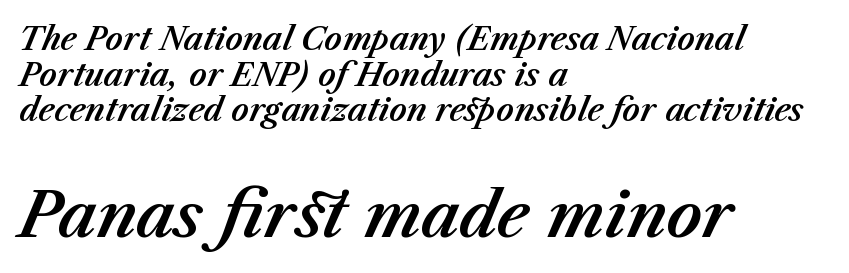
The image shows 62 px text type, italic (leaning right); set left-aligned, tight line spacing (1.15x), normal letter spacing, not underlined; the second (bottom) block is 2.0x larger; medium stroke contrast and a medium x-height.
